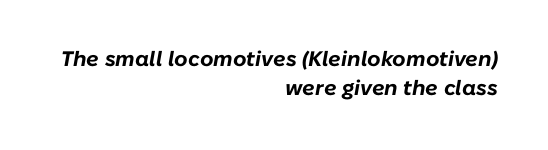
{"italic": "yes", "lean": "right", "slant_degrees": 10, "bold": "yes", "underline": "no", "align": "right", "line_spacing": "normal", "line_spacing_ratio": 1.37, "letter_spacing": "normal", "letter_spacing_em": 0.0, "glyph_px": 21}
